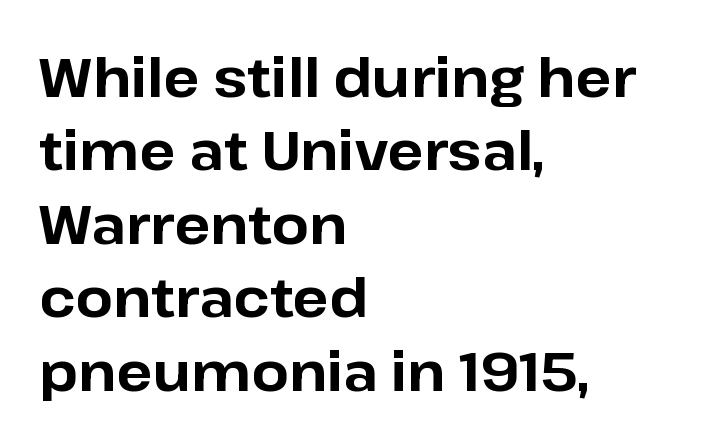
Do the letters lean? They stand straight. Look at the stroke-to-counter ratio: heavy, a bold. Letters rest on an invisible, unmarked baseline. The type is set solid horizontally, with unmodified tracking. Proportional: the letters do not fall into vertical columns. The lines are quadded left.
